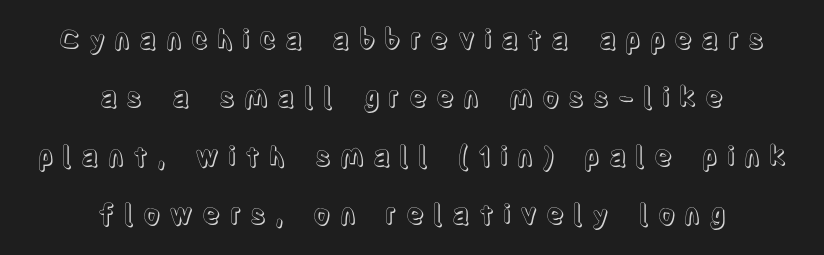
{"italic": "no", "underline": "no", "align": "center", "line_spacing": "loose", "line_spacing_ratio": 2.16, "letter_spacing": "wide", "letter_spacing_em": 0.32, "glyph_px": 27}
